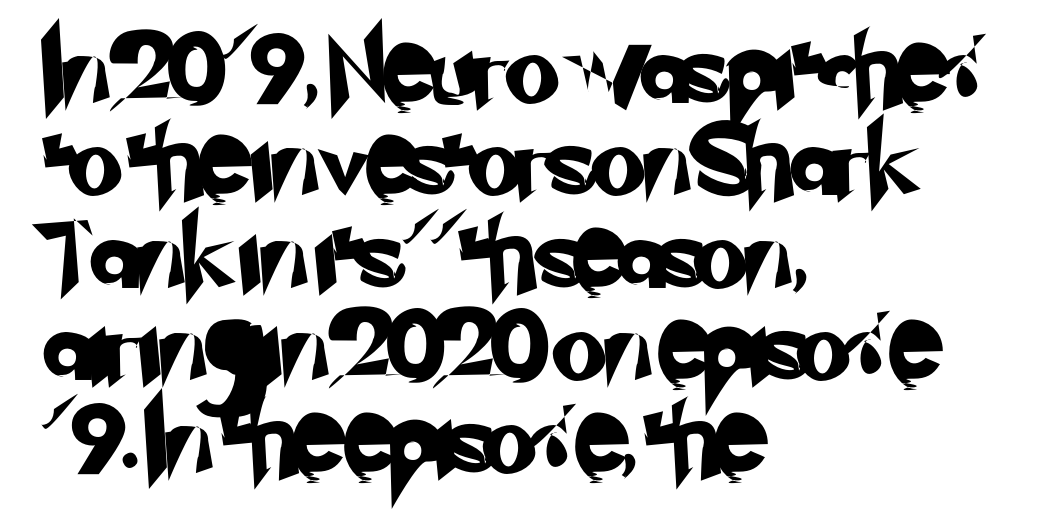
{"serif": "no", "width": "normal", "stroke_contrast": "low", "x_height": "small", "monospaced": "no", "underline": "no", "align": "left", "line_spacing": "normal", "line_spacing_ratio": 1.32, "letter_spacing": "normal", "letter_spacing_em": 0.0, "glyph_px": 70}
